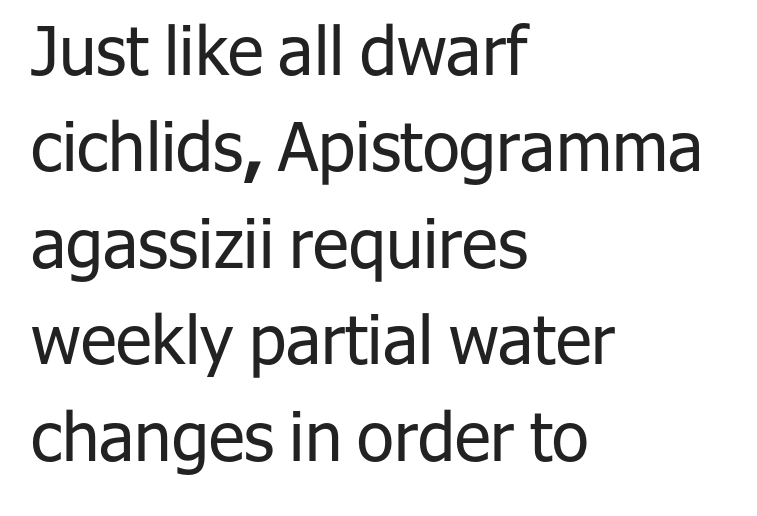
Q: Is the text bold? A: No.
Q: Is the text italic (slanted)? A: No, it is upright.
Q: Is the typeface a serif or a sans-serif typeface? A: Sans-serif.
Q: Is the text underlined? A: No.
Q: How is the paragraph aligned? A: Left-aligned.
Q: Is the spacing between letters normal or unusually wide? A: Normal.
Q: Is the spacing between lines tight, normal or loose? A: Normal.
Q: Width (condensed, normal, or wide)? A: Normal.
Q: Stroke contrast? A: Low.
Q: x-height? A: Medium.
Q: Monospaced? A: No.
